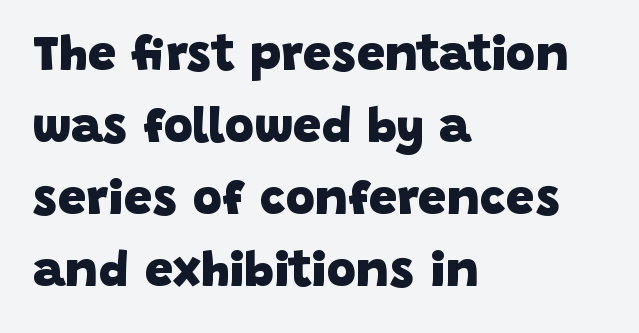
{"serif": "no", "bold": "yes", "weight": "heavy", "width": "normal", "stroke_contrast": "low", "x_height": "large", "monospaced": "no", "underline": "no", "align": "left", "line_spacing": "normal", "line_spacing_ratio": 1.44, "letter_spacing": "normal", "letter_spacing_em": 0.0, "glyph_px": 50}
